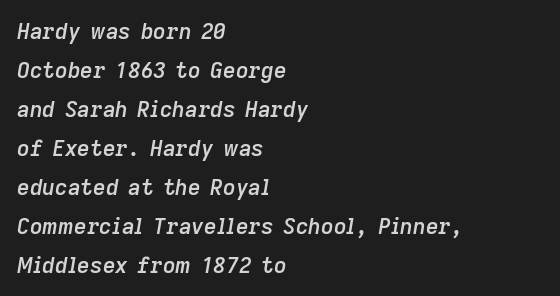
{"italic": "yes", "lean": "right", "slant_degrees": 9, "bold": "semi", "underline": "no", "align": "left", "line_spacing_ratio": 1.77, "letter_spacing": "normal", "letter_spacing_em": 0.0, "glyph_px": 22}
